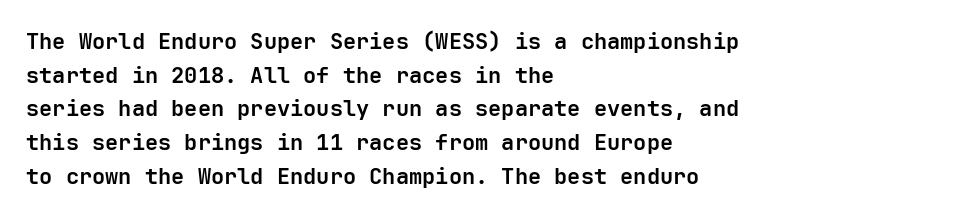
{"italic": "no", "bold": "yes", "underline": "no", "align": "left", "line_spacing": "normal", "line_spacing_ratio": 1.53, "letter_spacing": "normal", "letter_spacing_em": 0.0, "glyph_px": 22}
